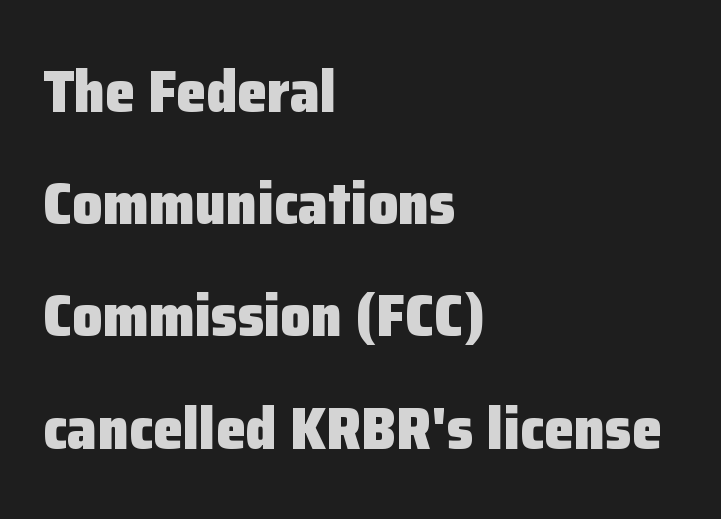
This sample has the flowing, uneven cadence of proportional lettering. The rendering uses a bold face; every stroke is thick and dark. Which margin do the lines hug? The left one — the right edge is uneven. Descenders hang freely into open space.
